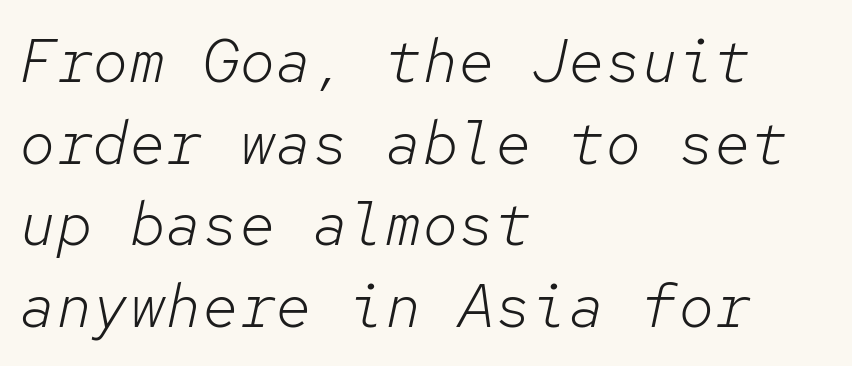
The image shows 61 px light type, italic (leaning right), monospaced; set left-aligned, normal line spacing (1.34x), normal letter spacing, not underlined; low stroke contrast and a medium x-height.
